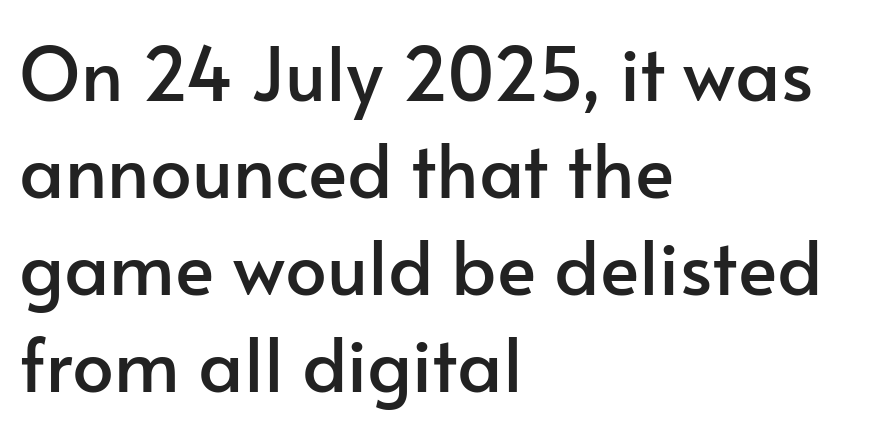
Has an underline been added? It has not. Do the characters align in a grid? No, the font is proportional. Summary of vertical rhythm: regular, with standard interline spacing. No extra tracking has been applied to these lines.
